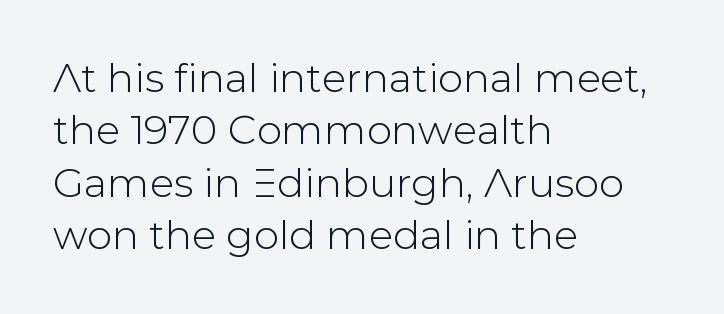
{"serif": "no", "italic": "no", "width": "normal", "stroke_contrast": "low", "x_height": "medium", "monospaced": "no", "underline": "no", "align": "left", "line_spacing": "normal", "line_spacing_ratio": 1.31, "letter_spacing": "normal", "letter_spacing_em": 0.0, "glyph_px": 40}
